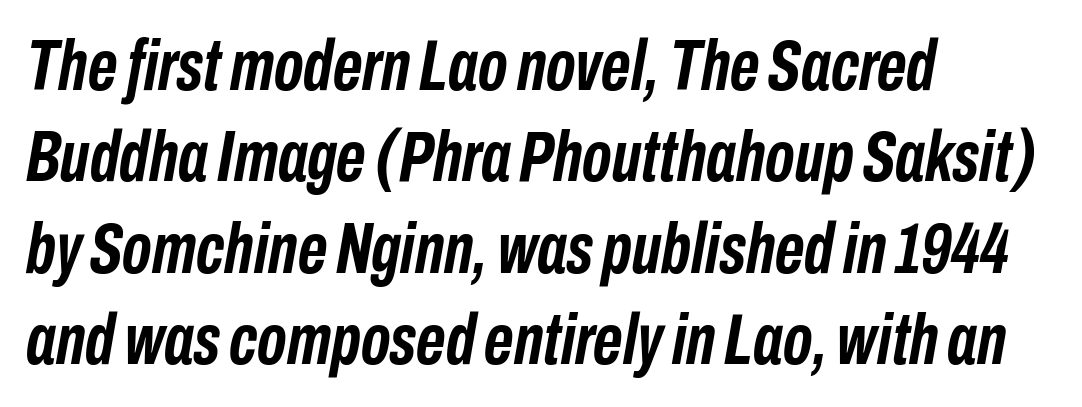
The image shows 72 px semibold, condensed type, italic (leaning right); set left-aligned, normal line spacing (1.27x), normal letter spacing, not underlined; low stroke contrast and a medium x-height.
